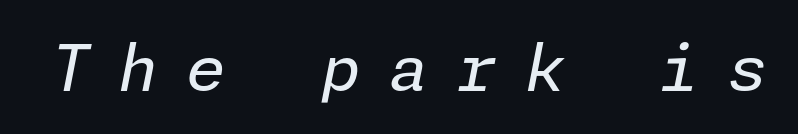
The image shows 64 px regular-weight type, italic (leaning right); set unusually wide letter spacing (+0.44 em), not underlined; low stroke contrast and a medium x-height.
